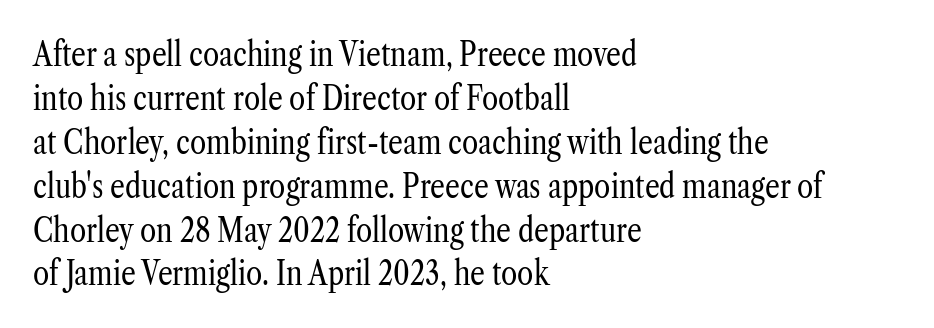
The image shows 33 px regular-weight, condensed serif type, upright; set left-aligned, normal line spacing (1.33x), normal letter spacing, not underlined; low stroke contrast and a medium x-height.
